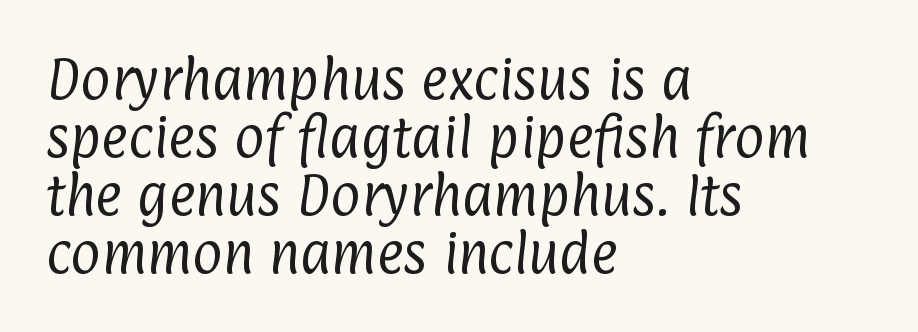
The image shows 46 px regular-weight, condensed sans-serif type; set left-aligned, normal line spacing (1.26x), normal letter spacing, not underlined; low stroke contrast and a medium x-height.
